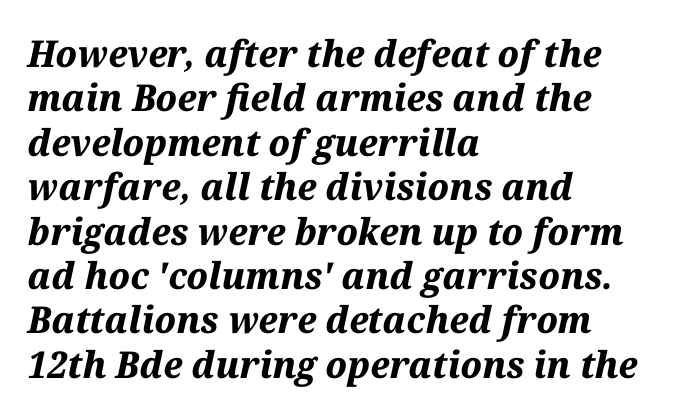
Chunky letters — that's bold for sure. The specimen reads as italic at a glance. The rendering uses natural spacing where letterforms have individual widths. No extra tracking has been applied to these lines. The lines in this sample share a left origin and differ only in where they stop.
